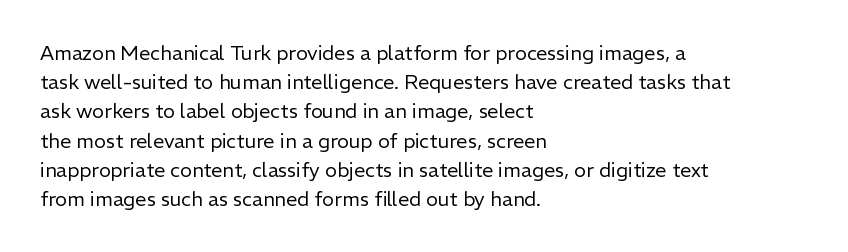
Q: Is the text bold? A: No.
Q: Is the text italic (slanted)? A: No, it is upright.
Q: Is the text underlined? A: No.
Q: How is the paragraph aligned? A: Left-aligned.
Q: Is the spacing between letters normal or unusually wide? A: Normal.
Q: Is the spacing between lines tight, normal or loose? A: Normal.
